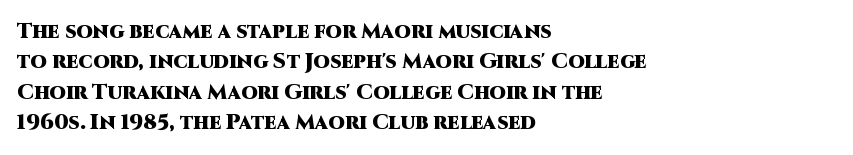
{"italic": "no", "bold": "yes", "underline": "no", "align": "left", "line_spacing": "normal", "line_spacing_ratio": 1.45, "letter_spacing": "normal", "letter_spacing_em": 0.0, "glyph_px": 21}
